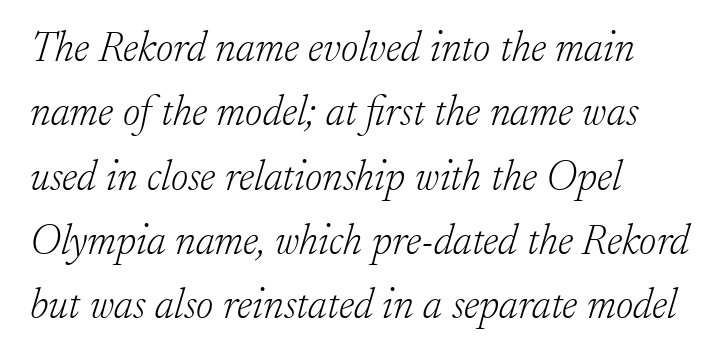
Note the varied advance widths — an 'i' is clearly narrower than an 'm'. Counters stay open thanks to moderate or lighter strokes. The foot of each line stays bare and open. The typography opts for an oblique posture over an upright one. Horizontal alignment here is leftward, the default for most running prose. The rendering uses a moderate line-height, typical for paragraphs.
